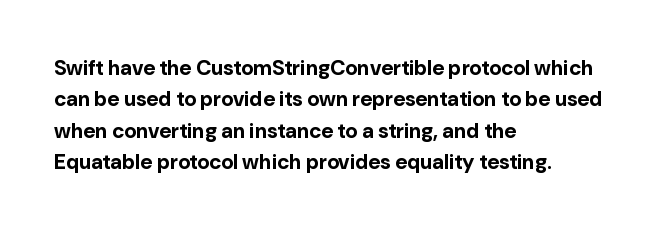
The passage shown is emphatically bold. The specimen reads as upright at a glance. Alignment: flush left. What stands out about the letter spacing? Nothing — it is the standard amount. The block of text has a typical density, with ordinary space between rows. The words here are not underlined.
